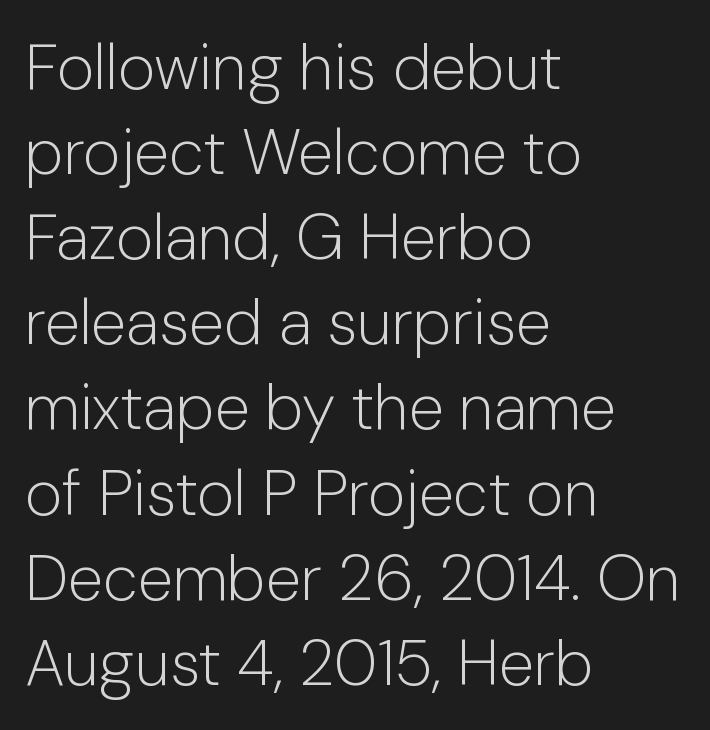
{"serif": "no", "italic": "no", "bold": "no", "weight": "light", "width": "normal", "stroke_contrast": "low", "x_height": "medium", "monospaced": "no", "underline": "no", "align": "left", "line_spacing": "normal", "line_spacing_ratio": 1.33, "letter_spacing": "normal", "letter_spacing_em": 0.0, "glyph_px": 64}
